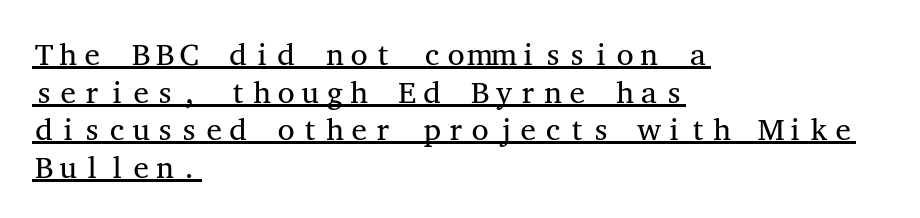
{"serif": "yes", "italic": "no", "bold": "no", "weight": "regular", "width": "wide", "stroke_contrast": "medium", "x_height": "medium", "monospaced": "yes", "underline": "yes", "align": "left", "line_spacing_ratio": 1.21, "letter_spacing": "normal", "letter_spacing_em": 0.0, "glyph_px": 31}
